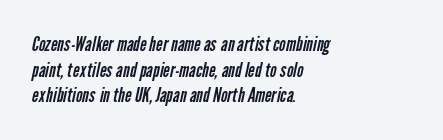
{"bold": "no", "underline": "no", "align": "left", "line_spacing": "normal", "line_spacing_ratio": 1.28, "letter_spacing": "normal", "letter_spacing_em": 0.0, "glyph_px": 20}
